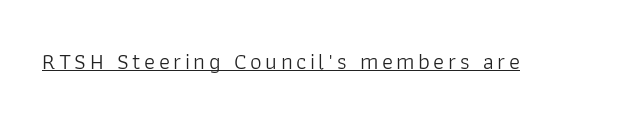
{"italic": "no", "bold": "no", "underline": "yes", "glyph_px": 23}
